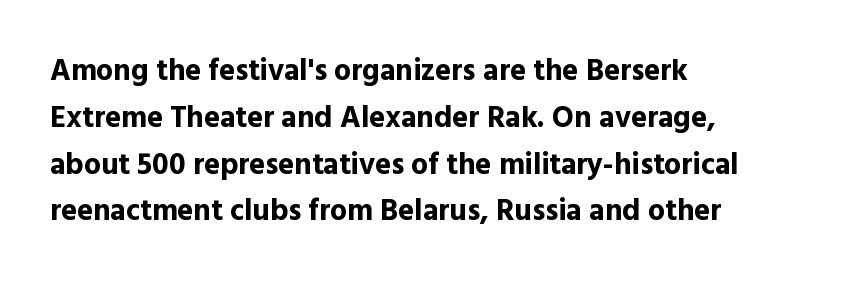
Q: Is the text bold? A: Yes.
Q: Is the text italic (slanted)? A: No, it is upright.
Q: Is the typeface a serif or a sans-serif typeface? A: Sans-serif.
Q: Is the text underlined? A: No.
Q: How is the paragraph aligned? A: Left-aligned.
Q: Is the spacing between letters normal or unusually wide? A: Normal.
Q: Is the spacing between lines tight, normal or loose? A: Normal.
Q: Width (condensed, normal, or wide)? A: Normal.
Q: x-height? A: Medium.
Q: Monospaced? A: No.
